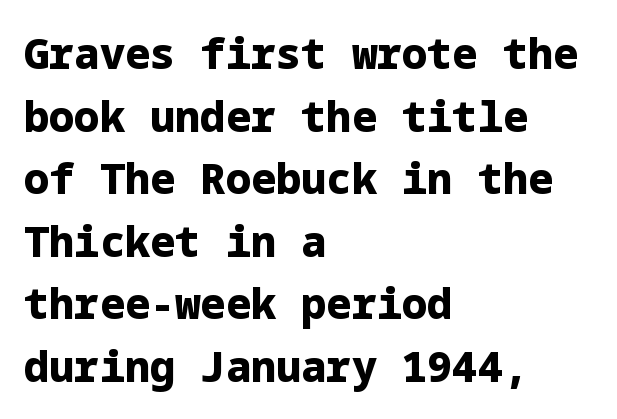
Caption: multi-line text, flush left, ragged right. Vertical spacing — default. Posture: vertical. Set as a true bold cut, around the 700 mark. Lines of text with bare space underneath. The line texture is even and compact thanks to regular tracking.
